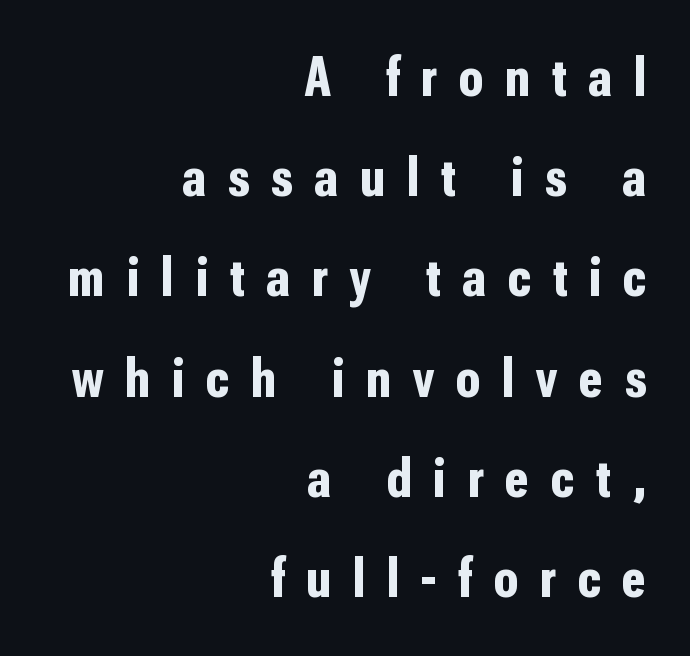
{"serif": "no", "italic": "no", "bold": "yes", "weight": "bold", "width": "condensed", "stroke_contrast": "low", "x_height": "medium", "monospaced": "no", "underline": "no", "align": "right", "line_spacing_ratio": 1.79, "letter_spacing": "wide", "letter_spacing_em": 0.39, "glyph_px": 56}
